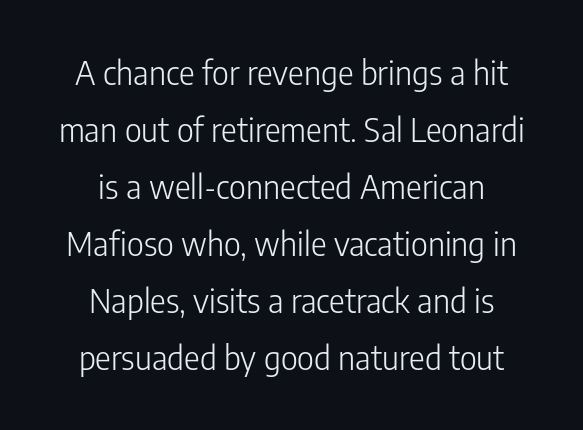
{"serif": "no", "italic": "no", "bold": "no", "weight": "light", "width": "condensed", "stroke_contrast": "low", "x_height": "medium", "monospaced": "no", "underline": "no", "align": "center", "line_spacing_ratio": 1.73, "letter_spacing": "normal", "letter_spacing_em": 0.0, "glyph_px": 33}
